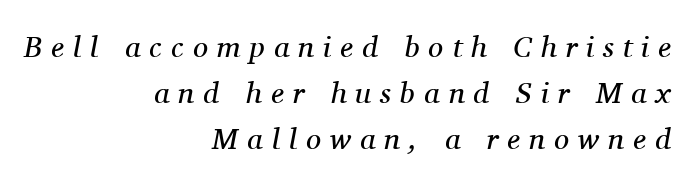
{"serif": "yes", "italic": "yes", "lean": "right", "slant_degrees": 11, "bold": "no", "weight": "regular", "width": "normal", "stroke_contrast": "medium", "x_height": "medium", "monospaced": "no", "underline": "no", "align": "right", "line_spacing": "normal", "line_spacing_ratio": 1.53, "letter_spacing": "wide", "letter_spacing_em": 0.3, "glyph_px": 30}
